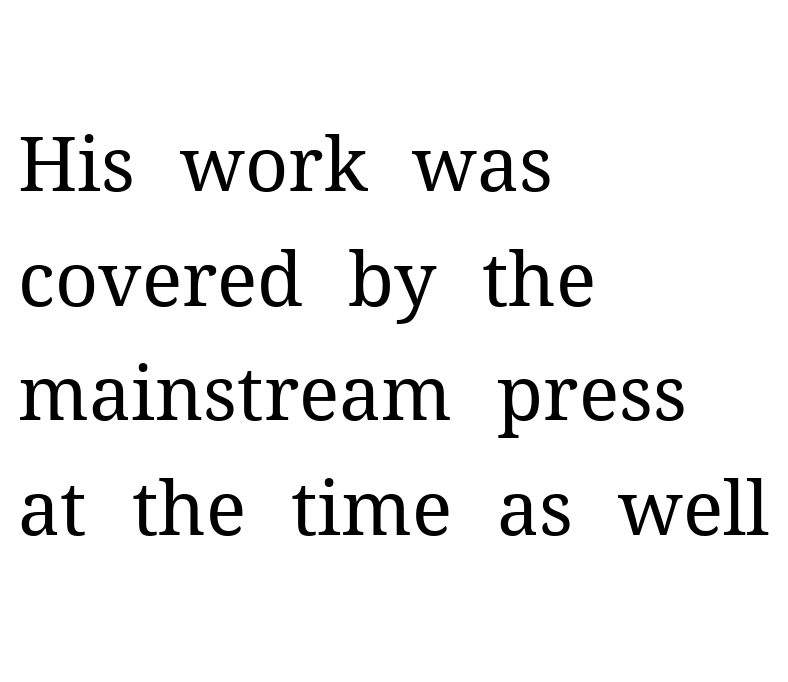
The image shows 75 px regular-weight serif type, upright; set left-aligned, normal line spacing (1.53x), normal letter spacing, not underlined; medium stroke contrast and a medium x-height.
